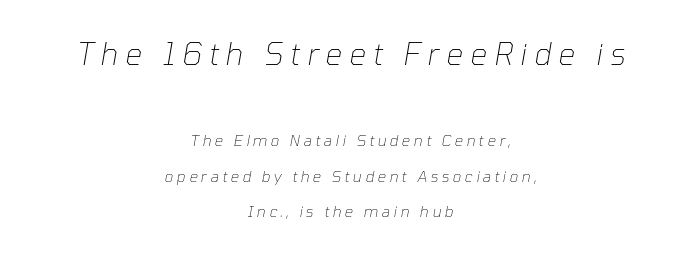
Q: Is the text bold? A: No.
Q: Is the text italic (slanted)? A: Yes, it leans right by about 10 degrees.
Q: Is the text underlined? A: No.
Q: How is the paragraph aligned? A: Centered.
Q: Is the spacing between letters normal or unusually wide? A: Unusually wide.
Q: Is the spacing between lines tight, normal or loose? A: Loose.
Q: Which block of text is set in a larger size, the first (top) or the second (bottom)? A: The first (top) one.
Q: Width (condensed, normal, or wide)? A: Normal.
Q: Stroke contrast? A: Low.
Q: x-height? A: Medium.
Q: Monospaced? A: No.
